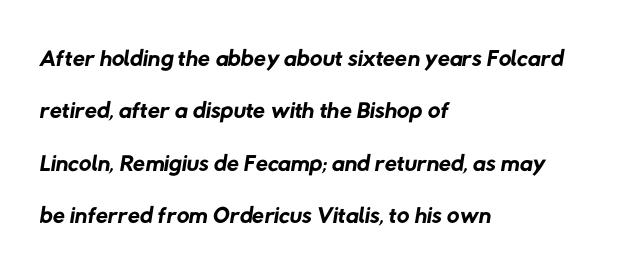
Is this a fixed-width face? No — the glyphs have proportional, varying widths. Inter-character spacing is left at the font's built-in metrics. Underlining? Definitely not there. Font category for this specimen: sans-serif. Heft: none added — not bold. Leading matches the norm, producing a regular column.
